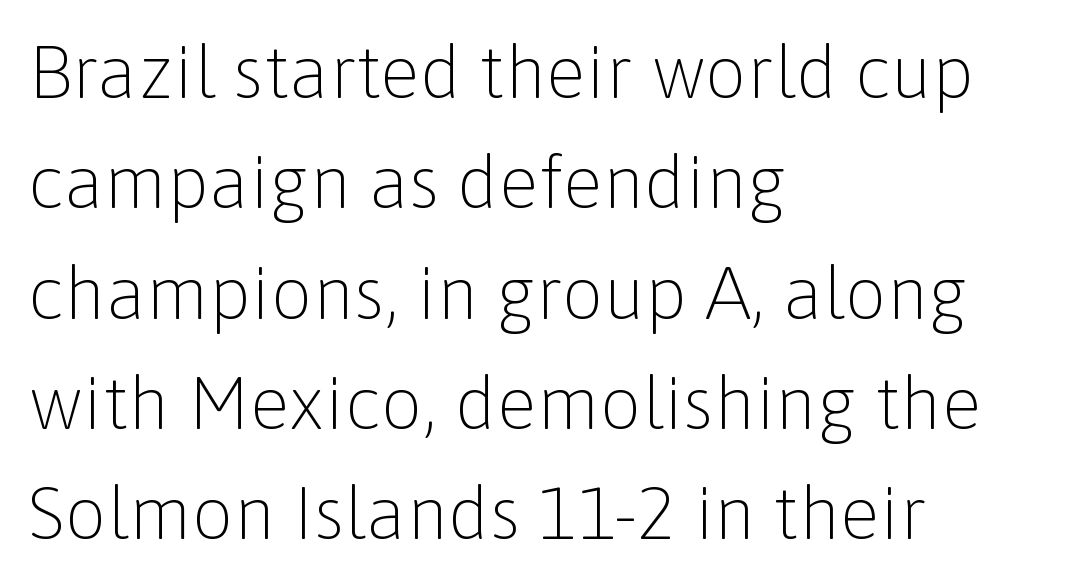
What's the leading like? Ordinary, nothing unusual. Here the designer chose a conventional face with non-uniform glyph widths. Here the glyphs are tracked normally, forming tight word shapes. Posture: upright roman. Weight: regular or lighter. Does the type have serifs? No, each stem ends abruptly.
